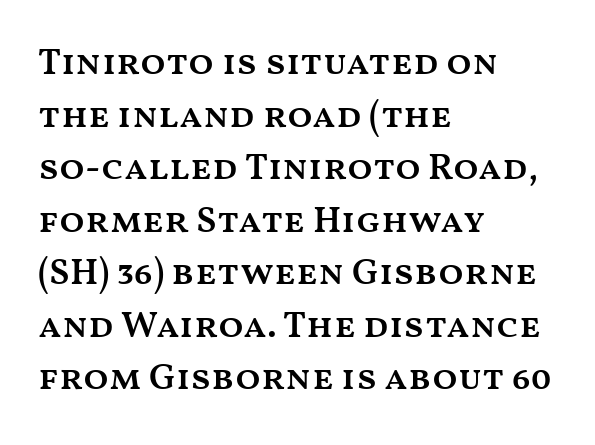
{"italic": "no", "bold": "semi", "weight": "semibold", "width": "wide", "stroke_contrast": "medium", "x_height": "medium", "monospaced": "no", "underline": "no", "align": "left", "line_spacing": "normal", "line_spacing_ratio": 1.42, "letter_spacing": "normal", "letter_spacing_em": 0.0, "glyph_px": 37}
